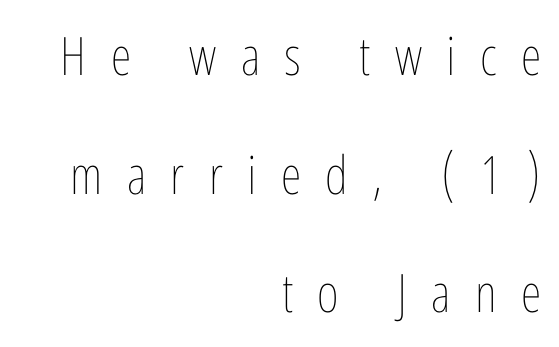
The paragraph has a hard right edge and a soft left edge. This is the regular roman posture of the typeface. Weight: in the light-to-regular range. The passage shown is typed in a proportional face where columns would drift.
